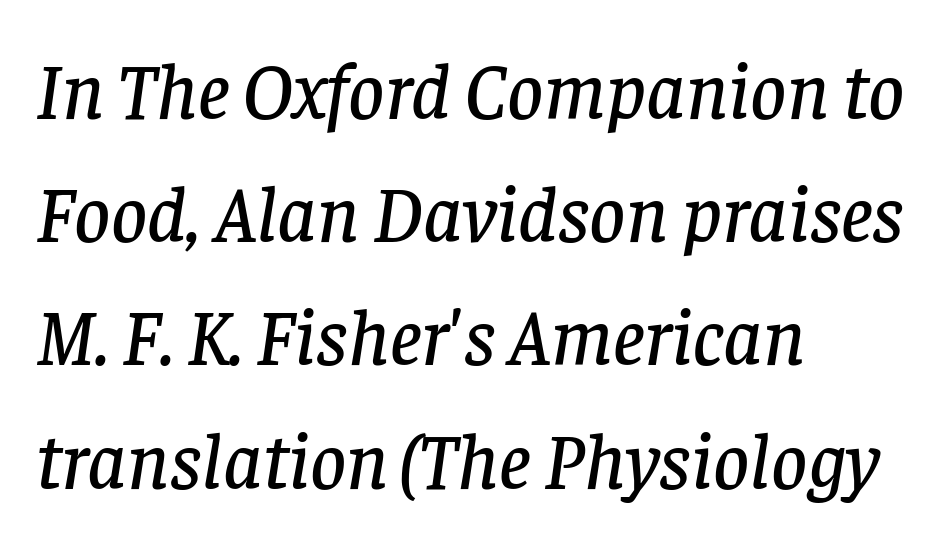
The image shows 79 px serif type, italic (leaning right); set left-aligned, normal line spacing (1.56x), normal letter spacing, not underlined; low stroke contrast and a large x-height.
